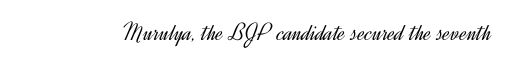
{"bold": "no", "underline": "no", "letter_spacing": "normal", "letter_spacing_em": 0.0, "glyph_px": 25}
